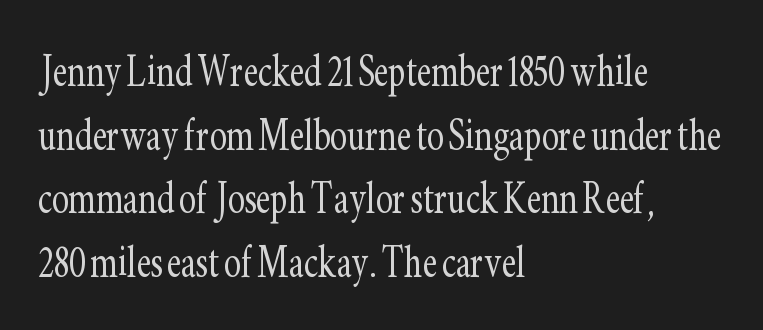
The image shows 51 px light, condensed serif type, upright; set left-aligned, normal line spacing (1.25x), normal letter spacing, not underlined; low stroke contrast and a small x-height.
